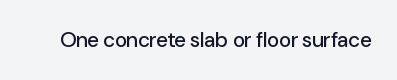
{"italic": "no", "underline": "no", "letter_spacing": "normal", "letter_spacing_em": 0.0, "glyph_px": 21}
